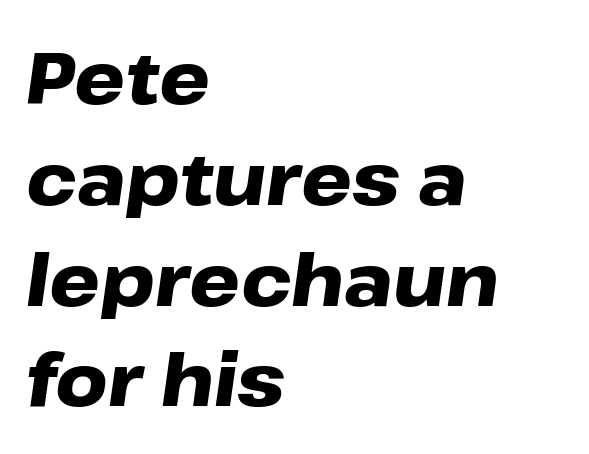
Q: Is the text bold? A: Yes.
Q: Is the text italic (slanted)? A: Yes, it leans right by about 8 degrees.
Q: Is the text underlined? A: No.
Q: How is the paragraph aligned? A: Left-aligned.
Q: Is the spacing between letters normal or unusually wide? A: Normal.
Q: Is the spacing between lines tight, normal or loose? A: Normal.
Q: Width (condensed, normal, or wide)? A: Wide.
Q: Stroke contrast? A: Low.
Q: x-height? A: Medium.
Q: Monospaced? A: No.
